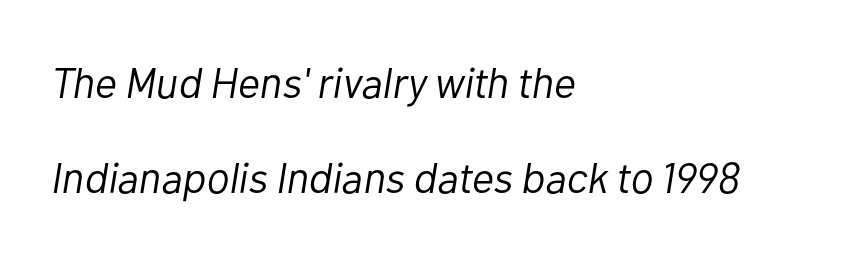
The image shows 43 px light type, italic (leaning right); set left-aligned, loose line spacing (2.21x), normal letter spacing, not underlined; low stroke contrast and a medium x-height.
